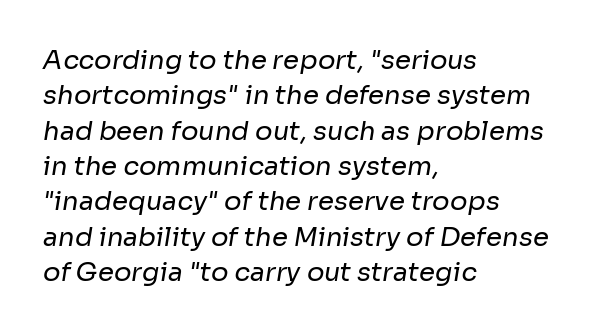
Honestly, there is no underline to notice here at all. Students, observe: this is what conventionally led text looks like. No extra tracking has been applied to these lines. Stems here are at most as thick as an everyday book face. One-word summary of the alignment: left.
